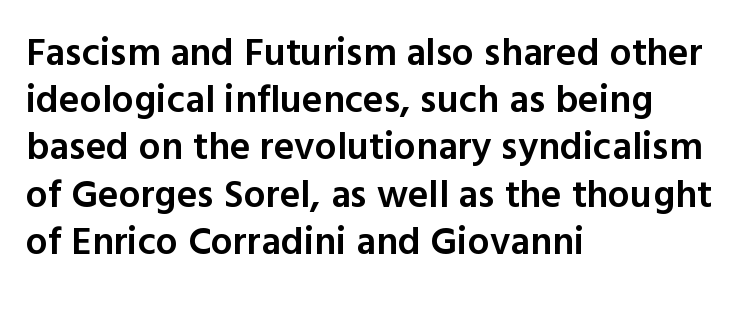
If you drew a line through each stem, it would be perfectly vertical. The glyphs in this specimen are sans serif. The baseline area is clear. Typographic density is moderately raised because the face is semibold. The compositor pushed each line to the left boundary. Looks like regular typesetting: each glyph gets only the width it needs.
